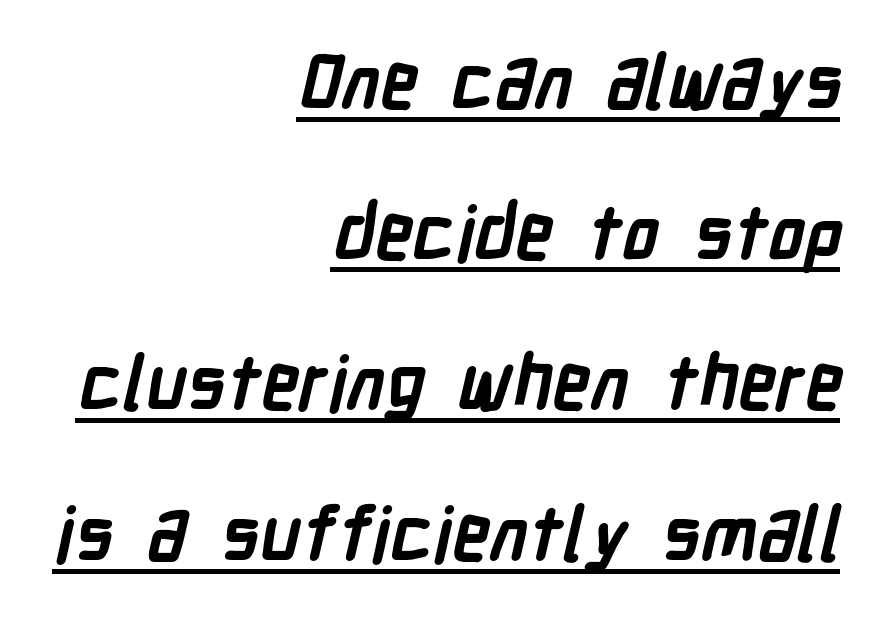
{"serif": "no", "bold": "yes", "weight": "semibold", "width": "condensed", "stroke_contrast": "low", "x_height": "medium", "monospaced": "no", "underline": "yes", "align": "right", "line_spacing": "loose", "line_spacing_ratio": 2.01, "letter_spacing": "normal", "letter_spacing_em": 0.0, "glyph_px": 75}
